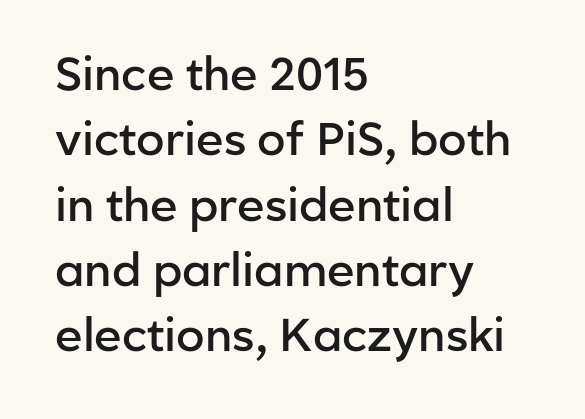
A sans-serif font was chosen for this passage. Rows of type keep a routine distance in the vertical direction. Note the varied advance widths — an 'i' is clearly narrower than an 'm'. The zone under the glyphs is completely vacant. Caption: semibold face, moderately heavy strokes. Letter spacing: default.
